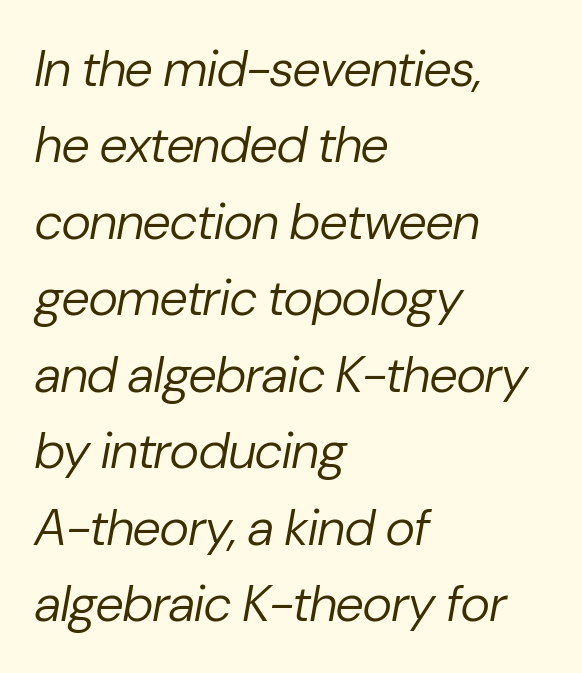
Layout note: lines flush left. The tracking reads as untouched default to a designer's eye. Proportional: the letters do not fall into vertical columns. The lettering tilts uniformly, giving the passage an italic look.
